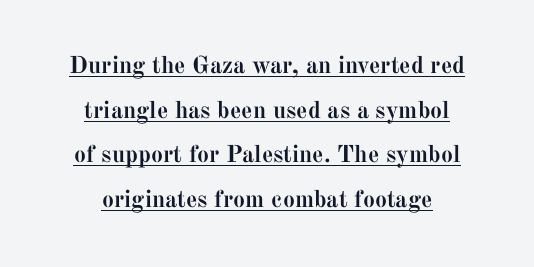
The image shows 24 px bold type, upright; set line spacing 1.86x, normal letter spacing, underlined.
